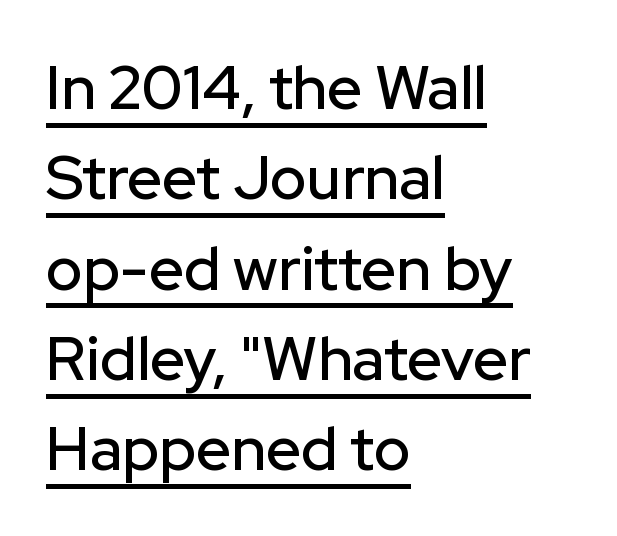
If you measured baseline to baseline, you'd find a middling distance. The passage is arranged the way most books set body copy — flush left. Classification — sans serif. Observe the ordinary spacing: letters are neighbours, not strangers. Posture: straight, roman, zero tilt.
